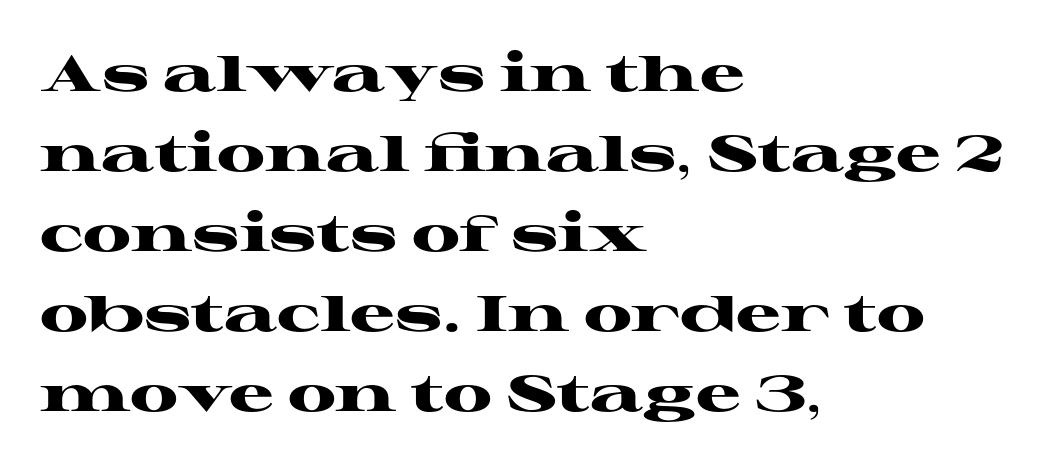
The image shows 50 px heavy, wide serif type, upright; set left-aligned, normal line spacing (1.6x), normal letter spacing, not underlined; high stroke contrast and a medium x-height.
